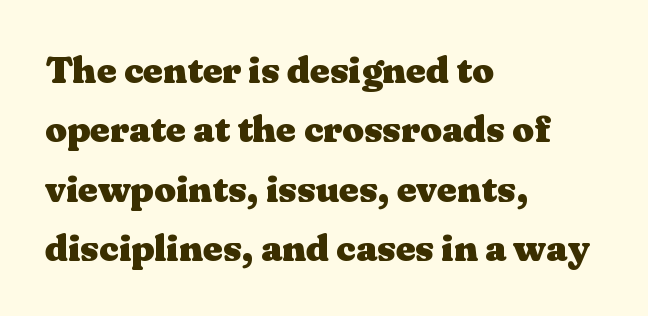
{"serif": "yes", "italic": "no", "bold": "yes", "weight": "heavy", "width": "wide", "stroke_contrast": "medium", "x_height": "medium", "monospaced": "no", "underline": "no", "align": "left", "line_spacing": "normal", "line_spacing_ratio": 1.56, "letter_spacing": "normal", "letter_spacing_em": 0.0, "glyph_px": 38}
